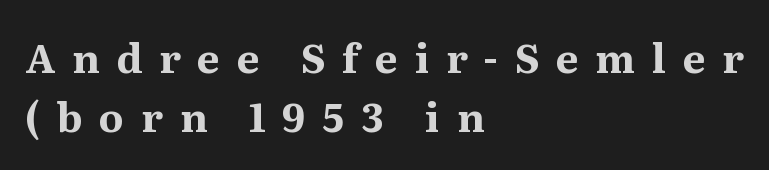
{"serif": "yes", "italic": "no", "bold": "yes", "weight": "bold", "width": "normal", "stroke_contrast": "medium", "x_height": "medium", "monospaced": "no", "underline": "no", "align": "left", "line_spacing": "normal", "line_spacing_ratio": 1.47, "letter_spacing": "wide", "letter_spacing_em": 0.42, "glyph_px": 40}
